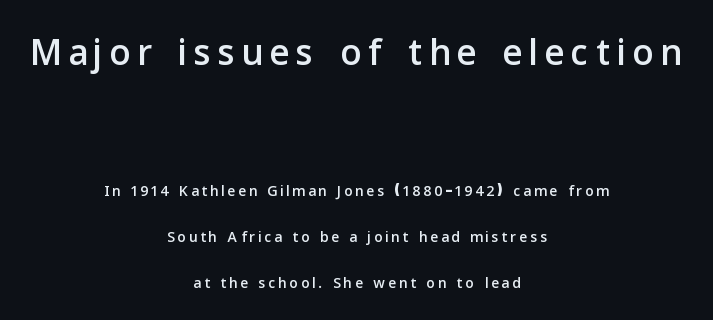
The image shows 52 px sans-serif type, upright; set centered, loose line spacing (2.19x), not underlined; the first (top) block is 2.48x larger; low stroke contrast and a medium x-height.
